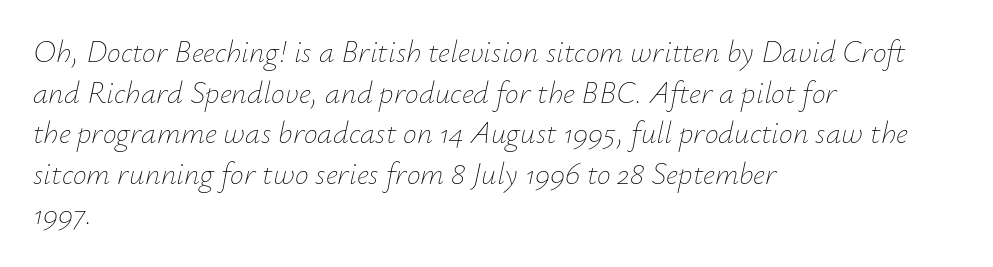
{"italic": "yes", "lean": "right", "slant_degrees": 12, "bold": "no", "weight": "thin", "width": "normal", "stroke_contrast": "low", "x_height": "small", "monospaced": "no", "underline": "no", "align": "left", "line_spacing": "normal", "line_spacing_ratio": 1.31, "letter_spacing": "normal", "letter_spacing_em": 0.0, "glyph_px": 31}
